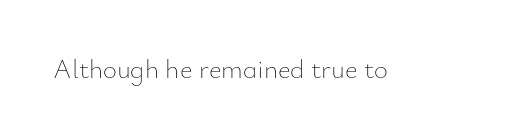
The image shows 27 px text type, upright; set normal letter spacing, not underlined.
